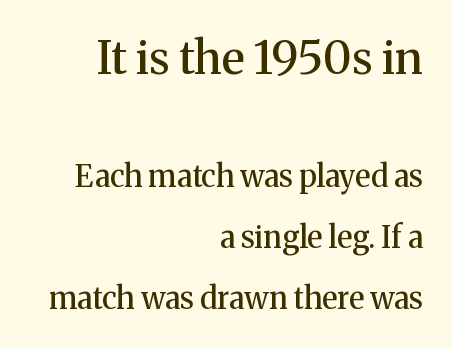
{"serif": "yes", "italic": "no", "bold": "semi", "weight": "semibold", "width": "normal", "stroke_contrast": "medium", "x_height": "medium", "monospaced": "no", "underline": "no", "align": "right", "line_spacing": "loose", "line_spacing_ratio": 2.04, "letter_spacing": "normal", "letter_spacing_em": 0.0, "larger_block": "first", "size_ratio": 1.5, "glyph_px": 45}
